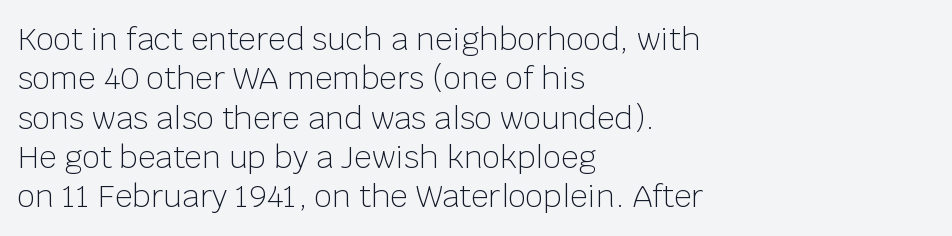
The image shows 31 px light sans-serif type, upright; set left-aligned, normal line spacing (1.27x), normal letter spacing, not underlined; low stroke contrast and a large x-height.
